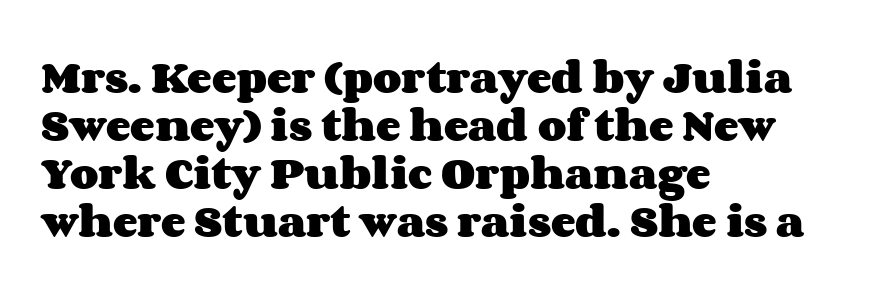
Any mark beneath the type? The region is blank. Proportional: the letters do not fall into vertical columns. The paragraph shown leans on its left margin. A typesetter would call this zero additional tracking.
